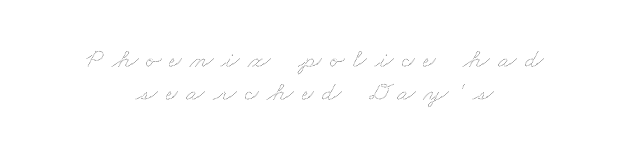
The image shows 27 px text type; set centered, line spacing 1.21x, unusually wide letter spacing (+0.31 em), not underlined.
